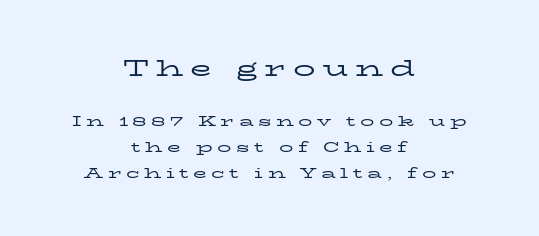
The space directly below the letters is spotless. Posture: straight, roman, zero tilt. The rendering inserts visible extra space after every character. Block one is the big one; block two sits smaller underneath. Nothing heavy about these letters — not bold at all. Where is the straight margin? There isn't one; the lines are centered.
